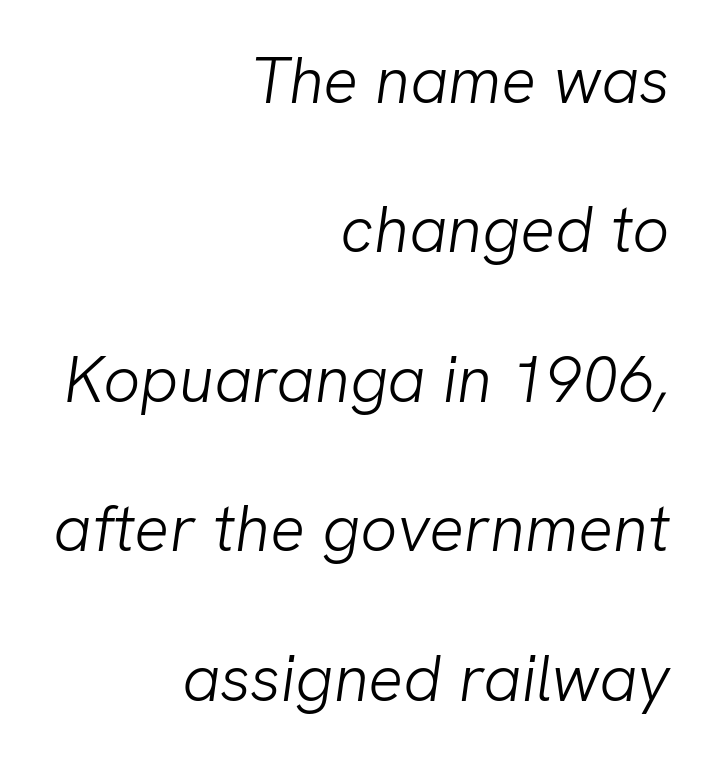
The rendering keeps characters at their native spacing. Decoration check: the copy has no underline. On a weight scale, this lands at 450 or below. The line-height multiplier appears high, well above default. Note the varied advance widths — an 'i' is clearly narrower than an 'm'. What kind of face is this? One without serifs — a sans.
